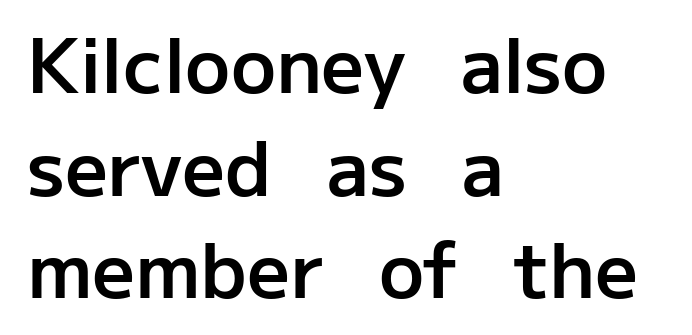
Baseline-to-baseline distance is the conventional proportion of letter height. The gaps between neighbouring characters are ordinary and unremarkable. Here the designer chose a conventional face with non-uniform glyph widths. Emphasis by weight is partial: semibold. Unmarked baselines from the first word to the last.
